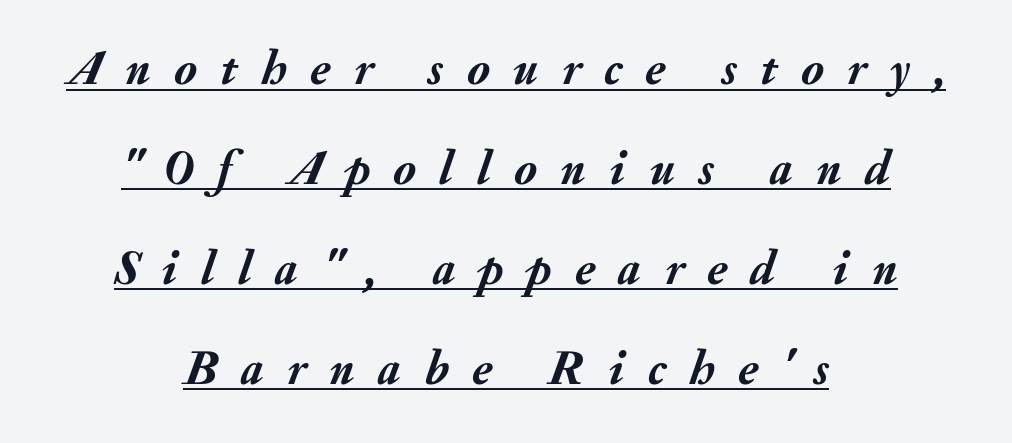
Q: Is the text bold? A: Yes.
Q: Is the text italic (slanted)? A: Yes, it leans right by about 20 degrees.
Q: Is the text underlined? A: Yes.
Q: How is the paragraph aligned? A: Centered.
Q: Is the spacing between letters normal or unusually wide? A: Unusually wide.
Q: Is the spacing between lines tight, normal or loose? A: Loose.
Q: Width (condensed, normal, or wide)? A: Normal.
Q: Stroke contrast? A: Medium.
Q: x-height? A: Small.
Q: Monospaced? A: No.
